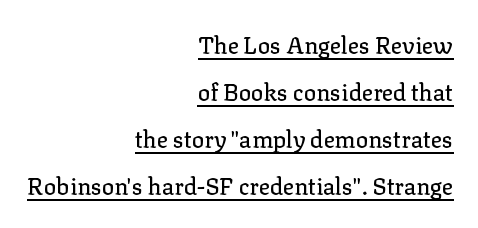
The image shows 23 px text type, upright; set right-aligned, loose line spacing (2.05x), normal letter spacing, underlined.
